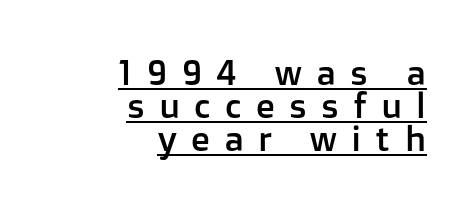
{"serif": "no", "italic": "no", "width": "normal", "stroke_contrast": "low", "x_height": "medium", "monospaced": "no", "underline": "yes", "align": "right", "line_spacing": "tight", "line_spacing_ratio": 0.95, "letter_spacing": "wide", "letter_spacing_em": 0.41, "glyph_px": 35}
